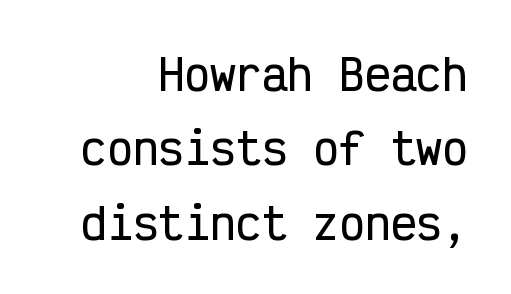
Q: Is the text italic (slanted)? A: No, it is upright.
Q: Is the typeface a serif or a sans-serif typeface? A: Sans-serif.
Q: Is the text underlined? A: No.
Q: How is the paragraph aligned? A: Right-aligned.
Q: Is the spacing between letters normal or unusually wide? A: Normal.
Q: Width (condensed, normal, or wide)? A: Condensed.
Q: Stroke contrast? A: Low.
Q: x-height? A: Medium.
Q: Monospaced? A: Yes.
